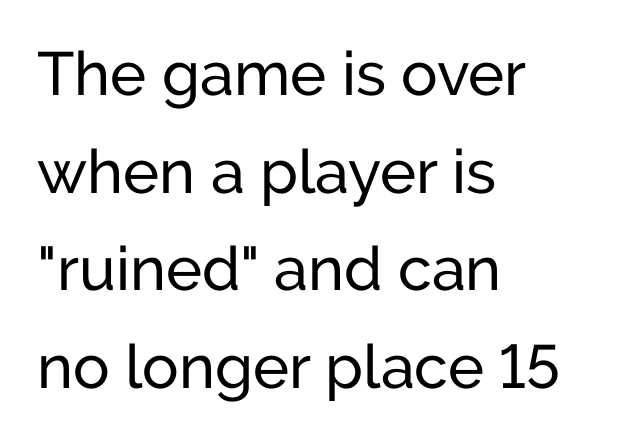
{"serif": "no", "italic": "no", "width": "normal", "stroke_contrast": "low", "x_height": "medium", "monospaced": "no", "underline": "no", "align": "left", "line_spacing": "normal", "line_spacing_ratio": 1.6, "letter_spacing": "normal", "letter_spacing_em": 0.0, "glyph_px": 61}
